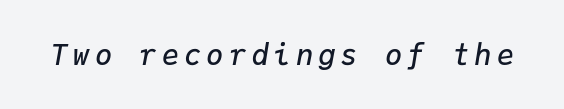
The lettering tilts uniformly, giving the passage an italic look. Each letter, wide or thin by design, is forced into the same width here. A bare baseline throughout the passage. Students, this is semibold: more ink than regular, less than bold.
